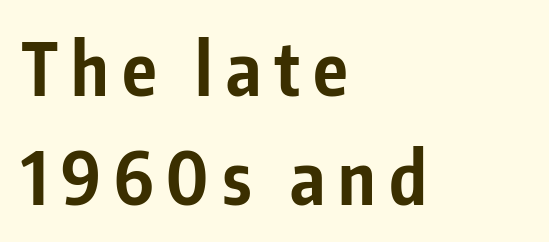
The image shows 72 px bold, condensed sans-serif type, upright; set left-aligned, normal line spacing (1.51x), not underlined; low stroke contrast and a medium x-height.
